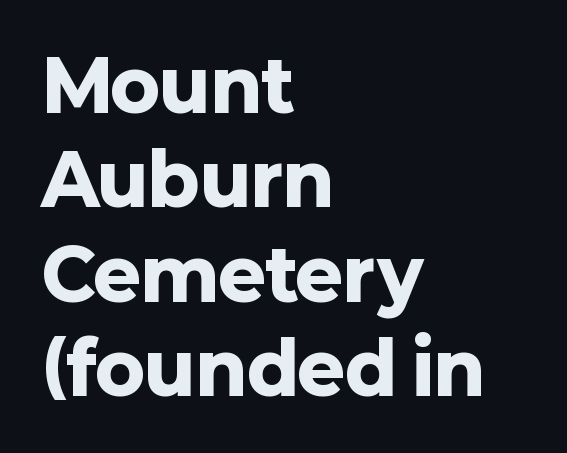
Rendered with straight, roman letterforms. Reading down the block, your eye returns to a fixed left position each line. Check under the words: just untouched page. Vertically, the passage feels balanced, rows spaced as you'd expect. Heavy, bold letterforms. Each letter's strokes conclude bluntly, with no projecting serifs.
